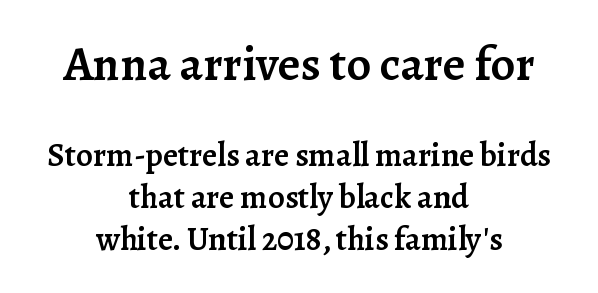
The image shows 49 px semibold serif type, upright; set centered, normal line spacing (1.28x), normal letter spacing, not underlined; the first (top) block is 1.48x larger; low stroke contrast and a medium x-height.
